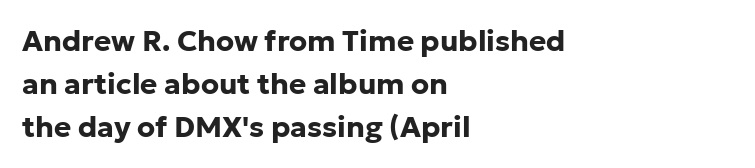
Q: Is the text bold? A: Yes.
Q: Is the text italic (slanted)? A: No, it is upright.
Q: Is the typeface a serif or a sans-serif typeface? A: Sans-serif.
Q: Is the text underlined? A: No.
Q: How is the paragraph aligned? A: Left-aligned.
Q: Is the spacing between letters normal or unusually wide? A: Normal.
Q: Is the spacing between lines tight, normal or loose? A: Normal.
Q: Width (condensed, normal, or wide)? A: Normal.
Q: Stroke contrast? A: Low.
Q: x-height? A: Medium.
Q: Monospaced? A: No.
